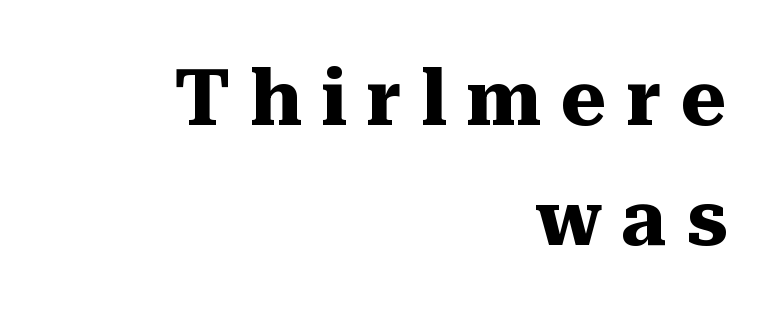
Every stem runs plumb, perpendicular to the baseline. Character widths vary here, with narrow letters taking less room than wide ones. Honestly, the letter spacing is so wide it's the main thing you notice. Horizontal bands of white between lines are of average thickness.
